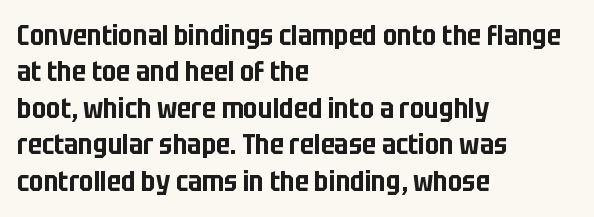
{"serif": "no", "italic": "no", "width": "condensed", "stroke_contrast": "low", "x_height": "large", "monospaced": "no", "underline": "no", "align": "left", "line_spacing": "normal", "line_spacing_ratio": 1.3, "letter_spacing": "normal", "letter_spacing_em": 0.0, "glyph_px": 28}
